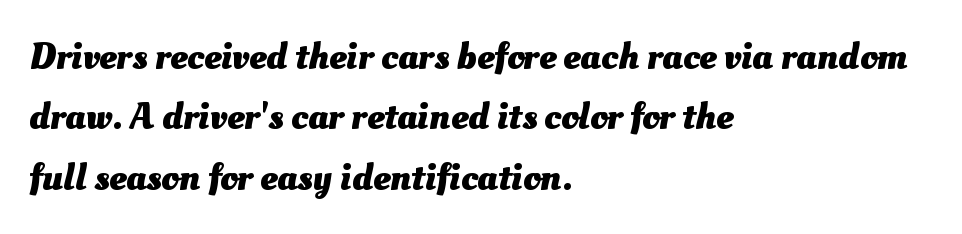
A typesetter would call this proportional, since set widths differ per character. The foot of each line stays bare and open. A typesetter would call this zero additional tracking. This rendering uses left alignment, leaving the right contour irregular.
